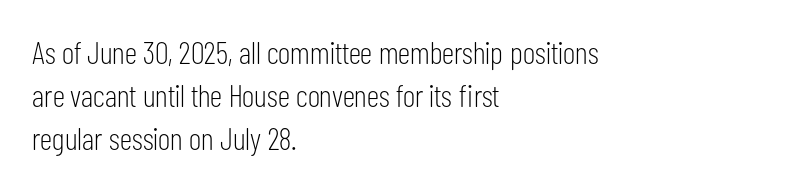
{"serif": "no", "italic": "no", "bold": "no", "weight": "light", "width": "condensed", "stroke_contrast": "low", "x_height": "medium", "monospaced": "no", "underline": "no", "align": "left", "line_spacing": "normal", "line_spacing_ratio": 1.34, "letter_spacing": "normal", "letter_spacing_em": 0.0, "glyph_px": 32}
